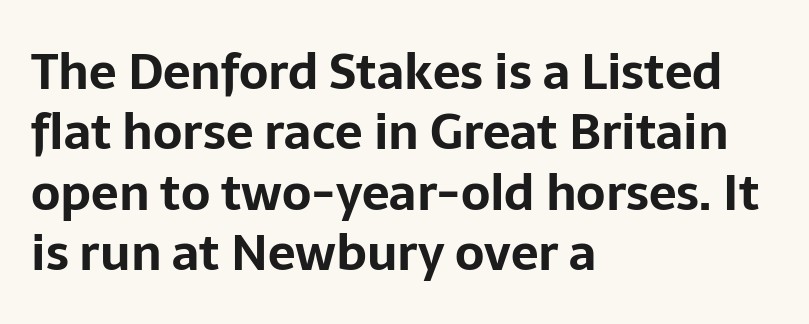
The image shows 49 px bold sans-serif type, upright; set left-aligned, line spacing 1.23x, normal letter spacing, not underlined; low stroke contrast and a medium x-height.
